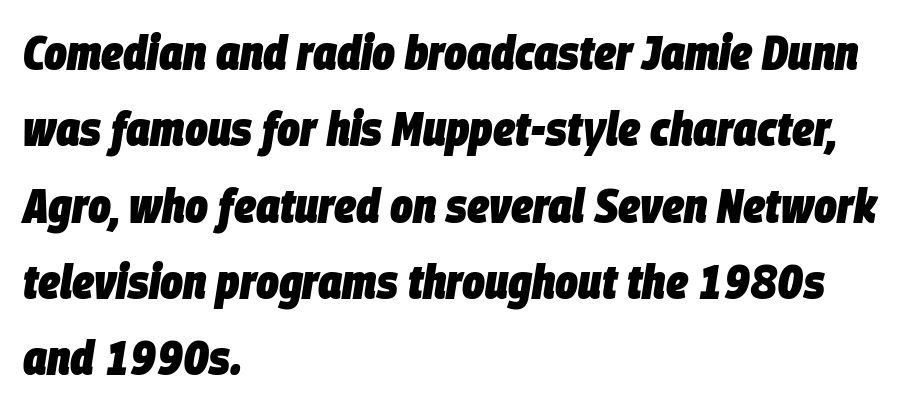
{"italic": "yes", "lean": "right", "slant_degrees": 9, "bold": "yes", "weight": "heavy", "width": "condensed", "stroke_contrast": "low", "x_height": "large", "monospaced": "no", "underline": "no", "align": "left", "line_spacing": "normal", "line_spacing_ratio": 1.59, "letter_spacing": "normal", "letter_spacing_em": 0.0, "glyph_px": 48}
